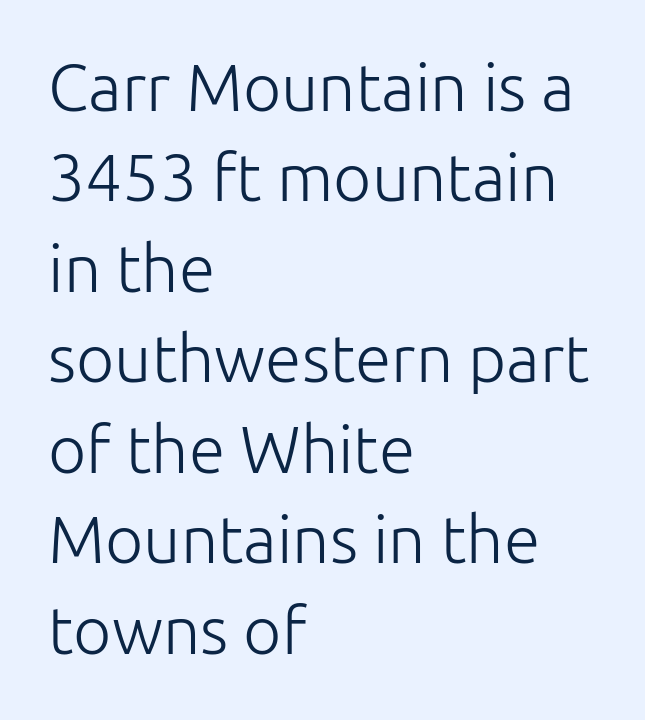
{"serif": "no", "italic": "no", "bold": "no", "weight": "light", "width": "normal", "stroke_contrast": "low", "x_height": "medium", "monospaced": "no", "underline": "no", "align": "left", "line_spacing": "normal", "line_spacing_ratio": 1.37, "letter_spacing": "normal", "letter_spacing_em": 0.0, "glyph_px": 66}
